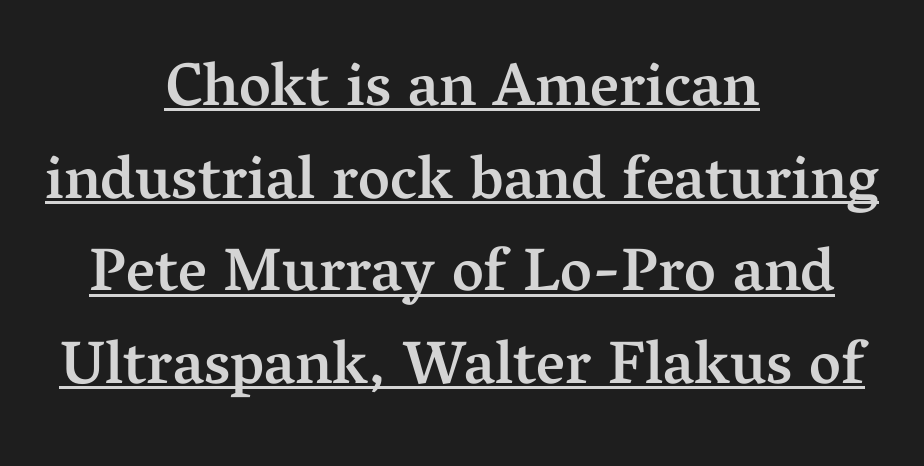
Q: Is the text bold? A: Semi-bold.
Q: Is the text italic (slanted)? A: No, it is upright.
Q: Is the typeface a serif or a sans-serif typeface? A: Serif.
Q: Is the text underlined? A: Yes.
Q: How is the paragraph aligned? A: Centered.
Q: Is the spacing between letters normal or unusually wide? A: Normal.
Q: Is the spacing between lines tight, normal or loose? A: Normal.
Q: Width (condensed, normal, or wide)? A: Normal.
Q: Stroke contrast? A: Medium.
Q: x-height? A: Medium.
Q: Monospaced? A: No.
